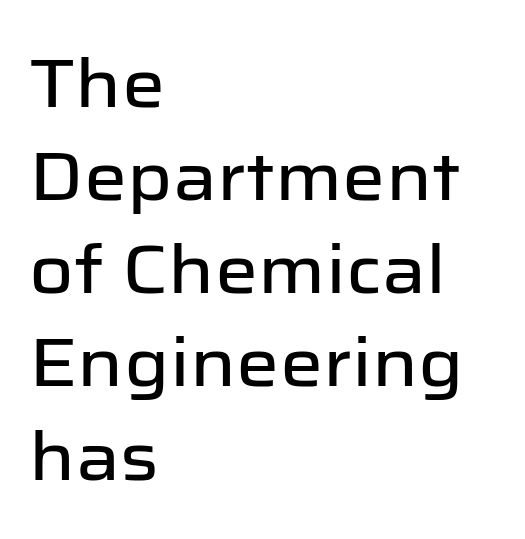
Look at the bottom of the vertical strokes: they stop flat, with no serifs. The type is set solid horizontally, with unmodified tracking. Line beginnings align vertically; line endings do not. Rows of type keep a routine distance in the vertical direction.
